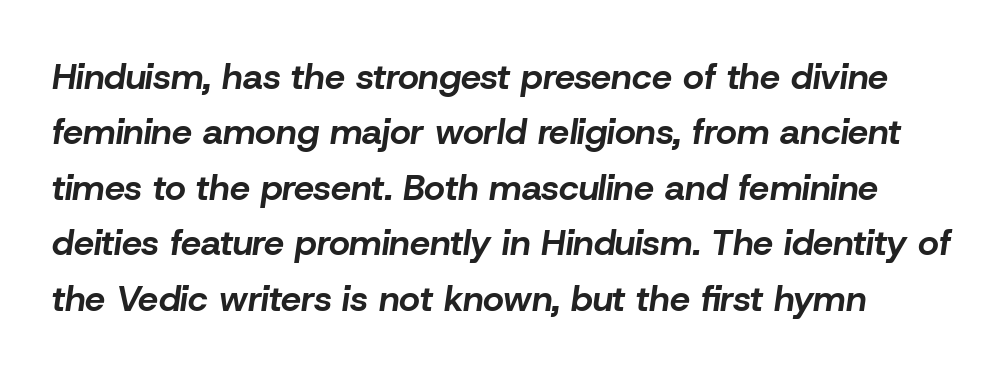
Varying glyph widths throughout — classic text-font behaviour. These words are printed bold, with thick strokes throughout. Tall strokes in this sample are angled rather than plumb. The area under the type is left untouched. These lines keep a tight, regular rhythm from letter to letter. A normal amount of white space separates one row of letters from the next.
